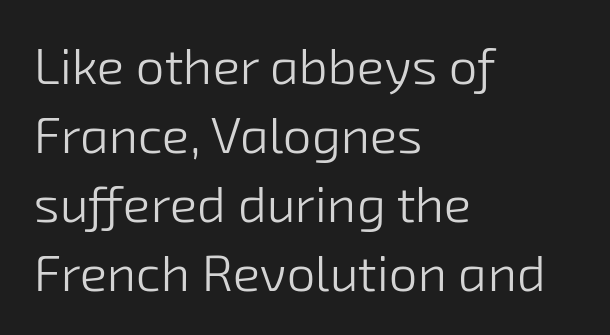
Q: Is the text bold? A: No.
Q: Is the typeface a serif or a sans-serif typeface? A: Sans-serif.
Q: Is the text underlined? A: No.
Q: How is the paragraph aligned? A: Left-aligned.
Q: Is the spacing between letters normal or unusually wide? A: Normal.
Q: Is the spacing between lines tight, normal or loose? A: Normal.
Q: Width (condensed, normal, or wide)? A: Normal.
Q: Stroke contrast? A: Low.
Q: x-height? A: Medium.
Q: Monospaced? A: No.
